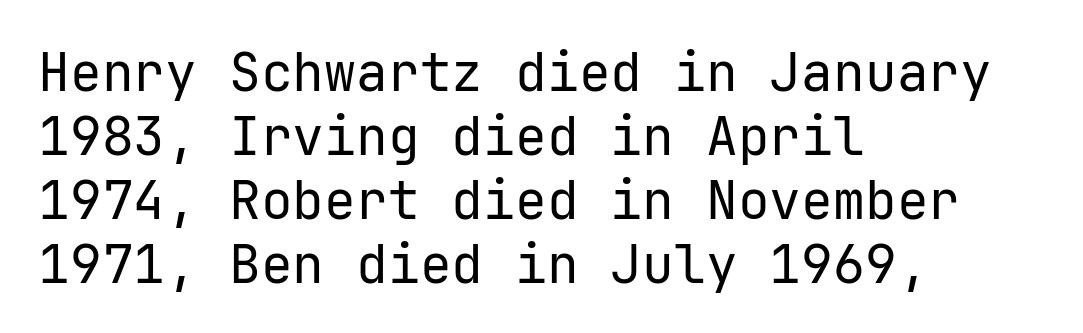
The image shows 53 px regular-weight sans-serif type, upright, monospaced; set left-aligned, line spacing 1.21x, normal letter spacing, not underlined; low stroke contrast and a medium x-height.
